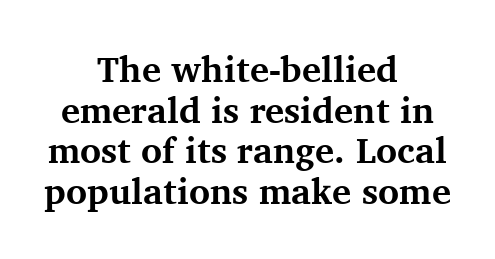
Q: Is the text bold? A: Yes.
Q: Is the text italic (slanted)? A: No, it is upright.
Q: Is the typeface a serif or a sans-serif typeface? A: Serif.
Q: Is the text underlined? A: No.
Q: How is the paragraph aligned? A: Centered.
Q: Is the spacing between letters normal or unusually wide? A: Normal.
Q: Is the spacing between lines tight, normal or loose? A: Tight.
Q: Width (condensed, normal, or wide)? A: Normal.
Q: Stroke contrast? A: Medium.
Q: x-height? A: Medium.
Q: Monospaced? A: No.
